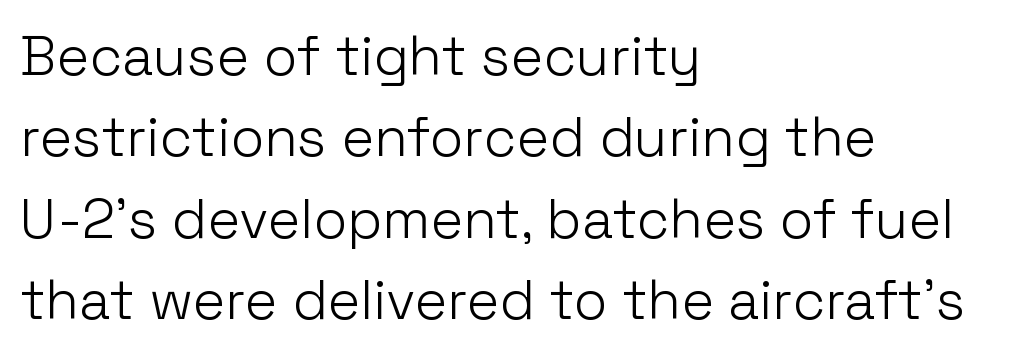
Q: Is the text bold? A: No.
Q: Is the text italic (slanted)? A: No, it is upright.
Q: Is the typeface a serif or a sans-serif typeface? A: Sans-serif.
Q: Is the text underlined? A: No.
Q: How is the paragraph aligned? A: Left-aligned.
Q: Is the spacing between letters normal or unusually wide? A: Normal.
Q: Is the spacing between lines tight, normal or loose? A: Normal.
Q: Width (condensed, normal, or wide)? A: Normal.
Q: Stroke contrast? A: Low.
Q: x-height? A: Medium.
Q: Monospaced? A: No.
